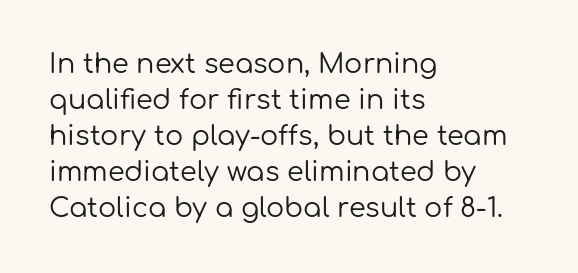
The image shows 27 px text type, upright; set left-aligned, normal line spacing (1.33x), normal letter spacing, not underlined.
